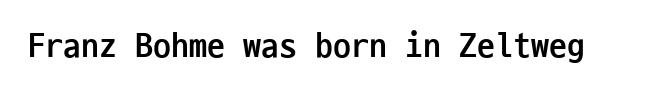
{"serif": "no", "italic": "no", "bold": "yes", "weight": "semibold", "width": "condensed", "stroke_contrast": "low", "x_height": "medium", "monospaced": "yes", "underline": "no", "letter_spacing": "normal", "letter_spacing_em": 0.0, "glyph_px": 36}
